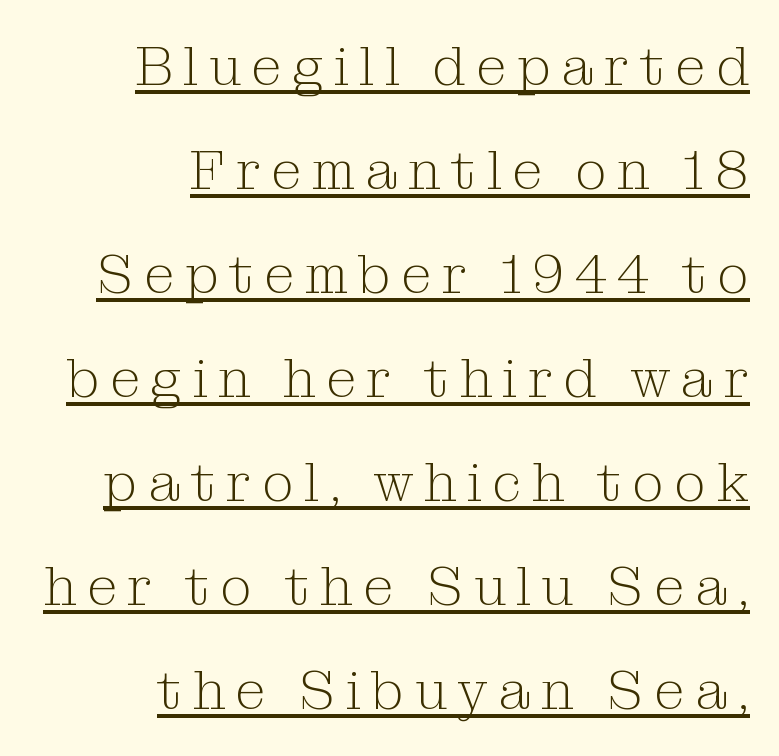
The image shows 55 px light serif type, upright; set right-aligned, line spacing 1.89x, underlined; medium stroke contrast and a medium x-height.
